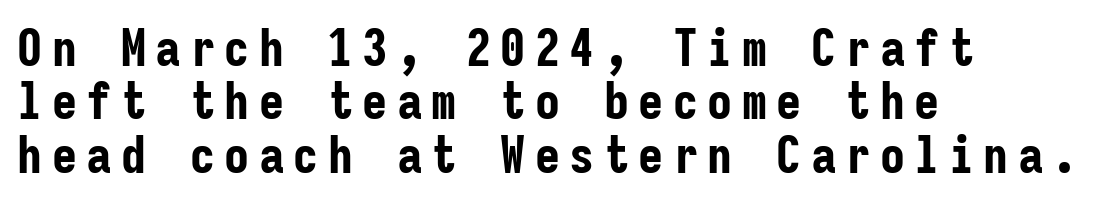
Q: Is the text bold? A: Yes.
Q: Is the text italic (slanted)? A: No, it is upright.
Q: Is the typeface a serif or a sans-serif typeface? A: Sans-serif.
Q: Is the text underlined? A: No.
Q: How is the paragraph aligned? A: Left-aligned.
Q: Is the spacing between lines tight, normal or loose? A: Tight.
Q: Width (condensed, normal, or wide)? A: Condensed.
Q: Stroke contrast? A: Low.
Q: x-height? A: Medium.
Q: Monospaced? A: Yes.
